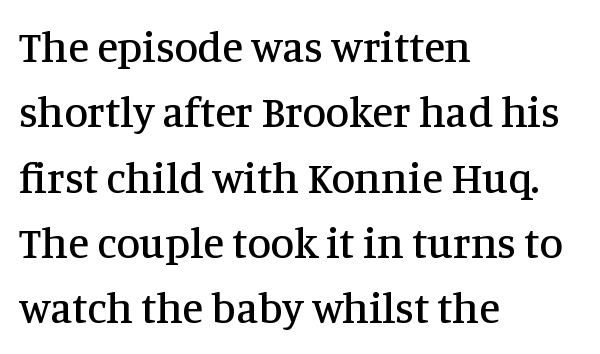
The image shows 43 px serif type, upright; set left-aligned, normal line spacing (1.52x), normal letter spacing, not underlined; medium stroke contrast and a large x-height.
